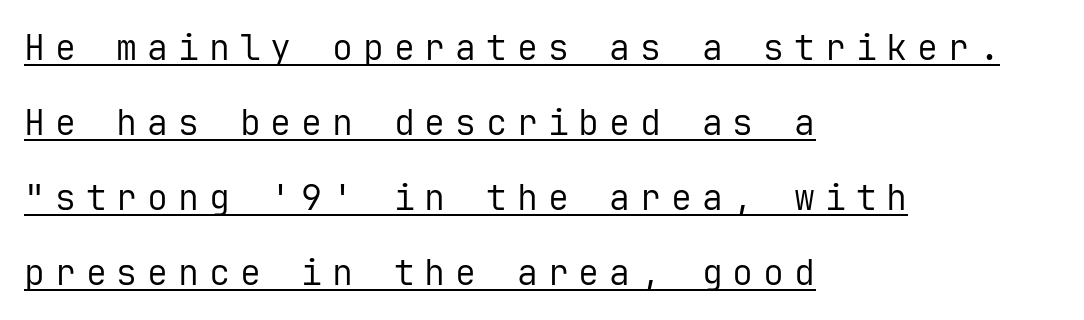
Q: Is the text bold? A: No.
Q: Is the text italic (slanted)? A: No, it is upright.
Q: Is the typeface a serif or a sans-serif typeface? A: Sans-serif.
Q: Is the text underlined? A: Yes.
Q: How is the paragraph aligned? A: Left-aligned.
Q: Is the spacing between letters normal or unusually wide? A: Unusually wide.
Q: Is the spacing between lines tight, normal or loose? A: Loose.
Q: Width (condensed, normal, or wide)? A: Normal.
Q: Stroke contrast? A: Low.
Q: x-height? A: Medium.
Q: Monospaced? A: Yes.
